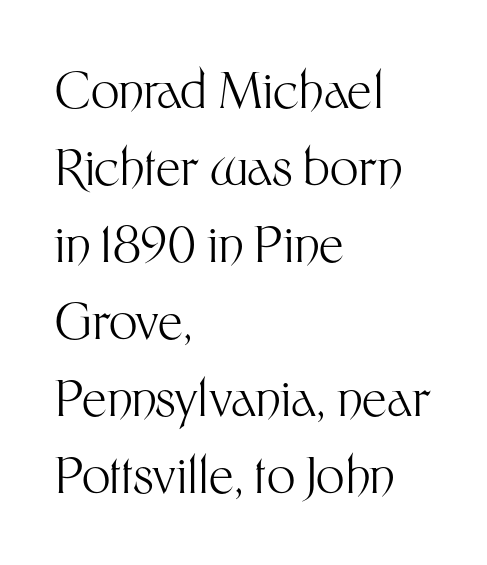
Q: Is the text bold? A: No.
Q: Is the text italic (slanted)? A: No, it is upright.
Q: Is the typeface a serif or a sans-serif typeface? A: Sans-serif.
Q: Is the text underlined? A: No.
Q: How is the paragraph aligned? A: Left-aligned.
Q: Is the spacing between letters normal or unusually wide? A: Normal.
Q: Is the spacing between lines tight, normal or loose? A: Normal.
Q: Width (condensed, normal, or wide)? A: Normal.
Q: Stroke contrast? A: Medium.
Q: x-height? A: Medium.
Q: Monospaced? A: No.
